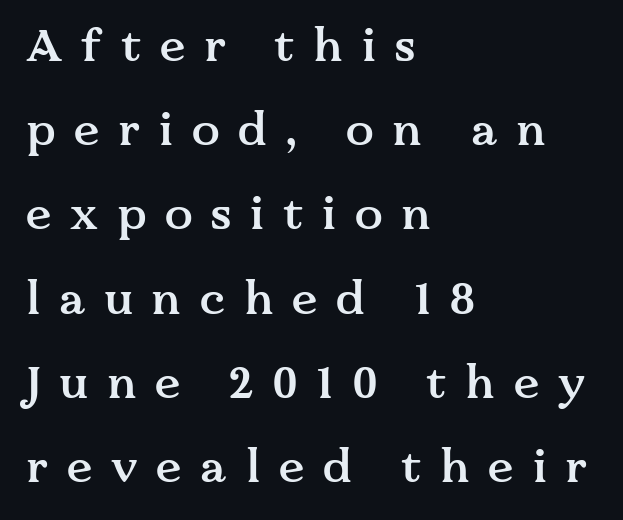
The image shows 46 px semibold serif type, upright; set left-aligned, line spacing 1.83x, unusually wide letter spacing (+0.41 em), not underlined; medium stroke contrast and a medium x-height.
